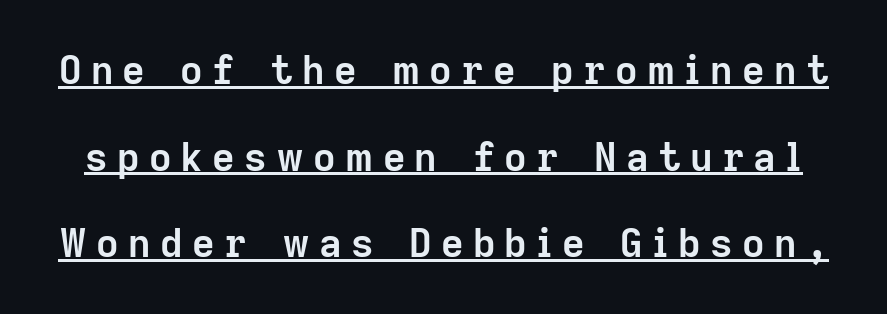
The strokes are fattened all the way to bold. You could only call the tracking loose — the letters float apart. The glyphs are accompanied by a horizontal stroke just below them. The typeface chosen for these lines omits serifs.
